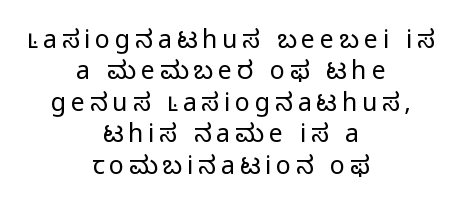
Q: Is the text bold? A: No.
Q: Is the text italic (slanted)? A: No, it is upright.
Q: Is the text underlined? A: No.
Q: How is the paragraph aligned? A: Centered.
Q: Is the spacing between lines tight, normal or loose? A: Normal.
